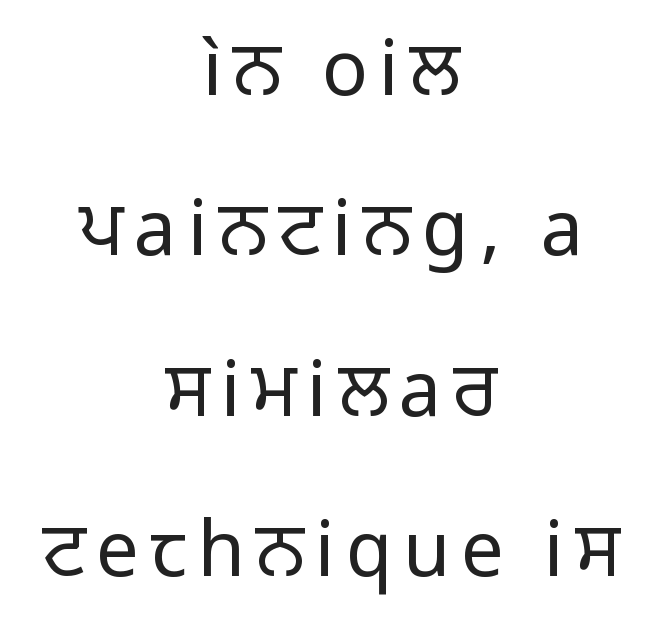
{"serif": "no", "italic": "no", "bold": "no", "weight": "regular", "width": "normal", "stroke_contrast": "low", "x_height": "medium", "monospaced": "no", "underline": "no", "align": "center", "line_spacing": "loose", "line_spacing_ratio": 2.11, "glyph_px": 76}
